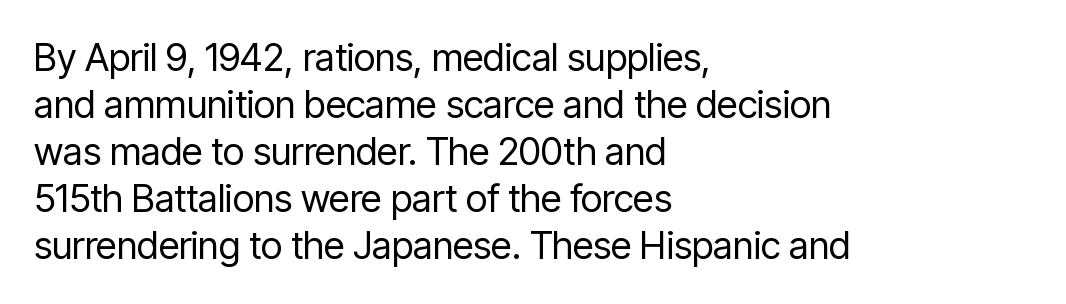
{"serif": "no", "italic": "no", "bold": "no", "weight": "regular", "width": "condensed", "stroke_contrast": "low", "x_height": "medium", "monospaced": "no", "underline": "no", "align": "left", "line_spacing_ratio": 1.24, "letter_spacing": "normal", "letter_spacing_em": 0.0, "glyph_px": 38}
